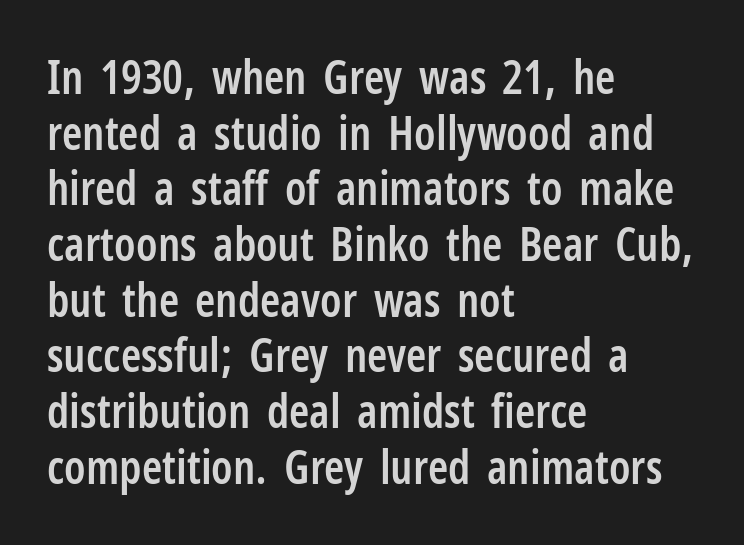
The image shows 46 px semibold, condensed sans-serif type, upright; set left-aligned, line spacing 1.21x, normal letter spacing, not underlined; low stroke contrast and a medium x-height.
